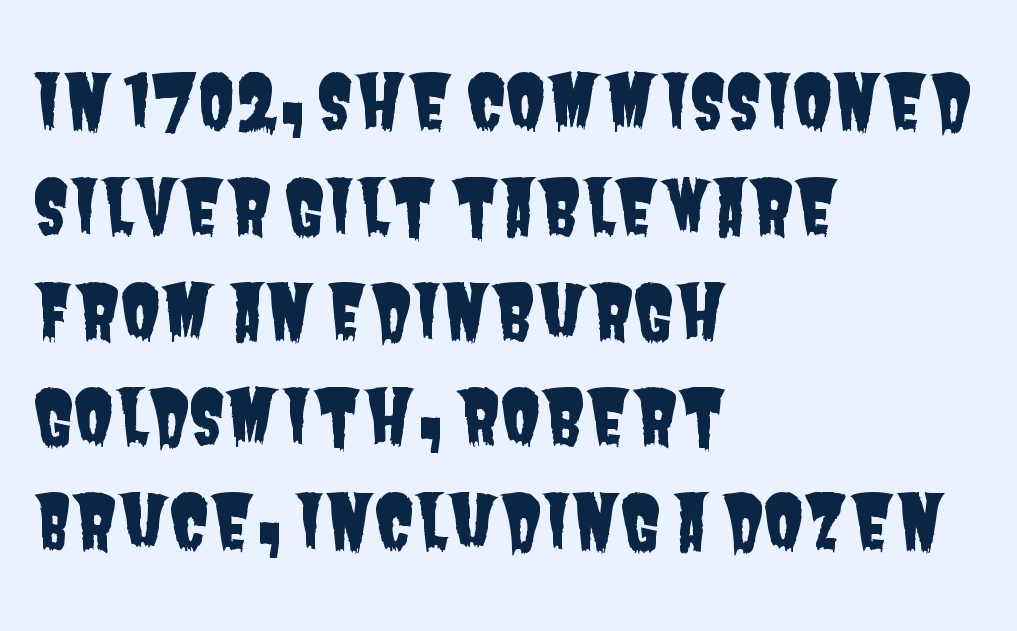
Q: Is the typeface a serif or a sans-serif typeface? A: Sans-serif.
Q: Is the text underlined? A: No.
Q: How is the paragraph aligned? A: Left-aligned.
Q: Is the spacing between letters normal or unusually wide? A: Normal.
Q: Is the spacing between lines tight, normal or loose? A: Normal.
Q: Width (condensed, normal, or wide)? A: Condensed.
Q: Stroke contrast? A: Low.
Q: x-height? A: Large.
Q: Monospaced? A: No.
